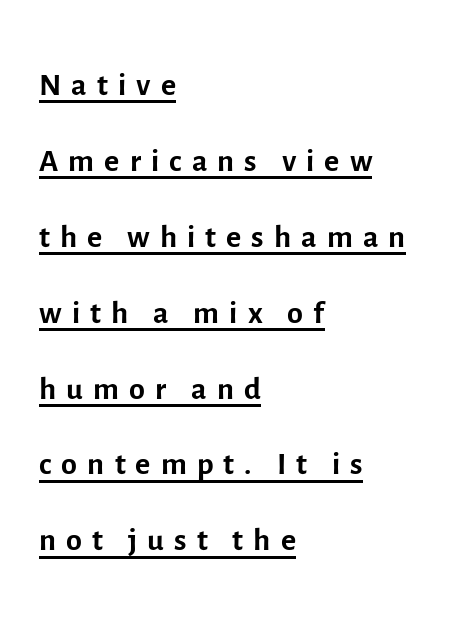
{"serif": "no", "italic": "no", "bold": "no", "weight": "regular", "width": "normal", "x_height": "medium", "monospaced": "no", "underline": "yes", "align": "left", "line_spacing": "normal", "line_spacing_ratio": 1.65, "letter_spacing": "wide", "letter_spacing_em": 0.22, "glyph_px": 46}
